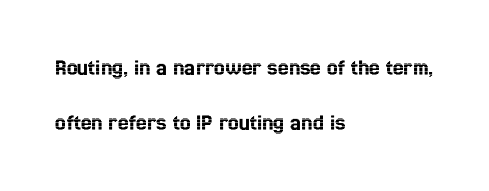
Q: Is the text italic (slanted)? A: No, it is upright.
Q: Is the text underlined? A: No.
Q: How is the paragraph aligned? A: Left-aligned.
Q: Is the spacing between letters normal or unusually wide? A: Normal.
Q: Is the spacing between lines tight, normal or loose? A: Loose.
